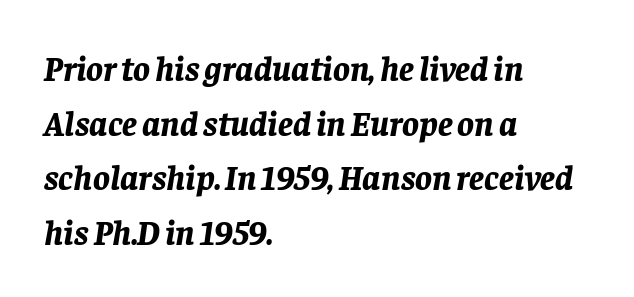
{"italic": "yes", "lean": "right", "slant_degrees": 8, "bold": "yes", "weight": "bold", "width": "normal", "stroke_contrast": "low", "x_height": "large", "monospaced": "no", "underline": "no", "align": "left", "line_spacing": "normal", "line_spacing_ratio": 1.56, "letter_spacing": "normal", "letter_spacing_em": 0.0, "glyph_px": 35}
